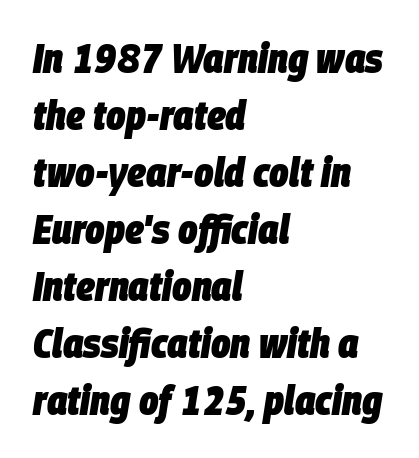
The image shows 41 px heavy, condensed type, italic (leaning right); set left-aligned, normal line spacing (1.39x), normal letter spacing, not underlined; low stroke contrast and a large x-height.
